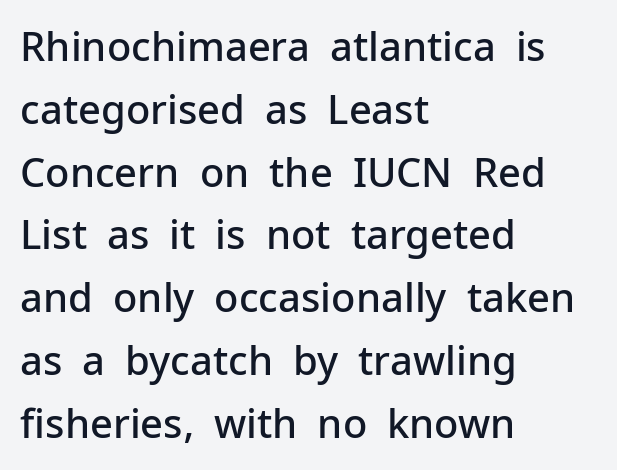
{"serif": "no", "italic": "no", "bold": "semi", "weight": "semibold", "width": "normal", "stroke_contrast": "low", "x_height": "medium", "monospaced": "no", "underline": "no", "align": "left", "line_spacing": "normal", "line_spacing_ratio": 1.57, "letter_spacing": "normal", "letter_spacing_em": 0.0, "glyph_px": 40}
